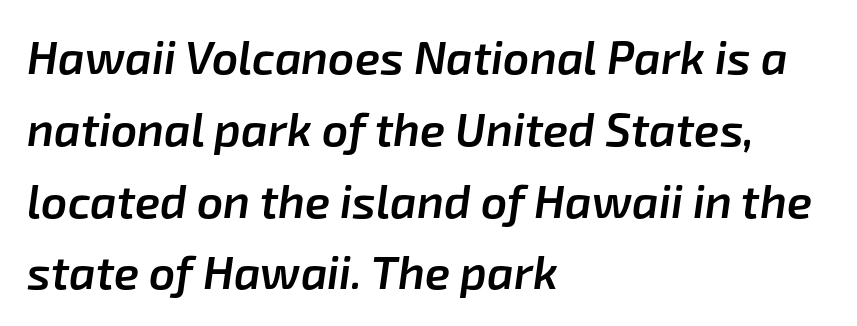
Q: Is the text bold? A: Semi-bold.
Q: Is the text italic (slanted)? A: Yes, it leans right by about 8 degrees.
Q: Is the text underlined? A: No.
Q: How is the paragraph aligned? A: Left-aligned.
Q: Is the spacing between letters normal or unusually wide? A: Normal.
Q: Is the spacing between lines tight, normal or loose? A: Normal.
Q: Width (condensed, normal, or wide)? A: Normal.
Q: Stroke contrast? A: Low.
Q: x-height? A: Medium.
Q: Monospaced? A: No.
